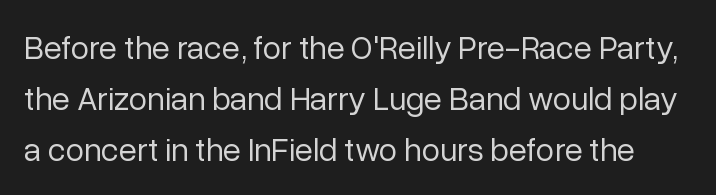
The image shows 33 px regular-weight sans-serif type, upright; set normal line spacing (1.54x), normal letter spacing, not underlined; low stroke contrast and a medium x-height.
